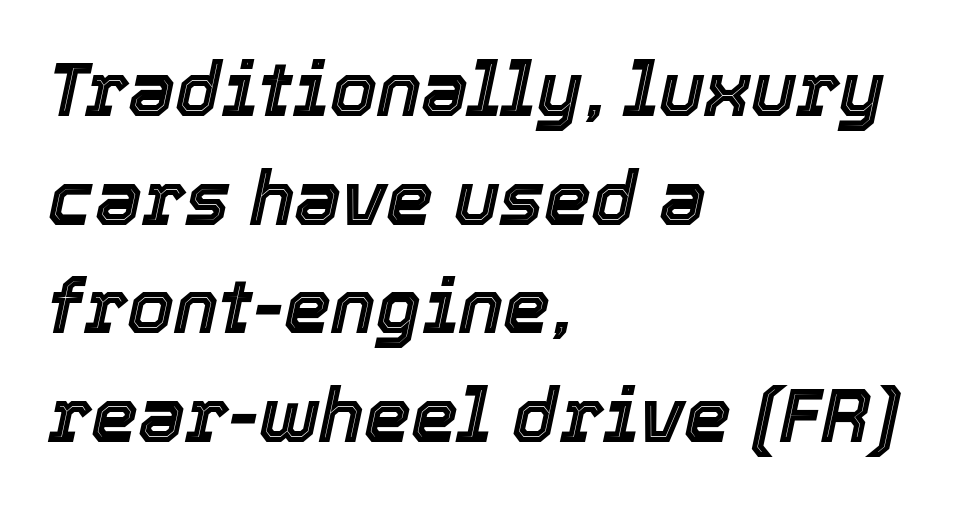
{"italic": "yes", "lean": "right", "slant_degrees": 12, "width": "normal", "x_height": "medium", "monospaced": "no", "underline": "no", "align": "left", "line_spacing": "normal", "line_spacing_ratio": 1.45, "letter_spacing": "normal", "letter_spacing_em": 0.0, "glyph_px": 75}
